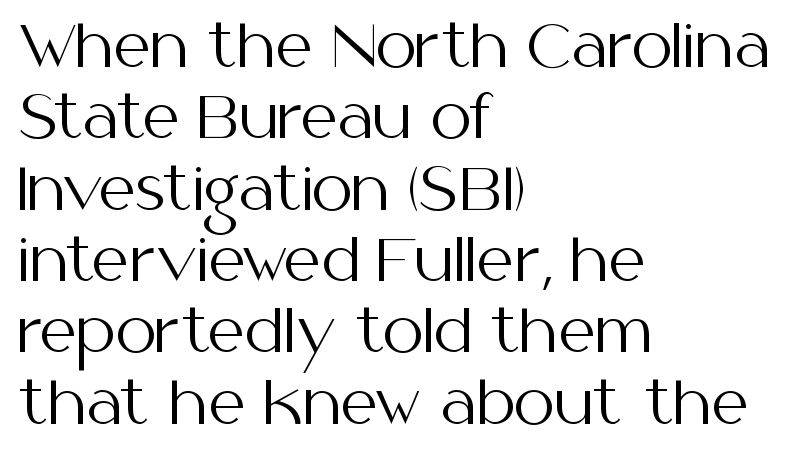
The image shows 58 px regular-weight sans-serif type, upright; set left-aligned, line spacing 1.23x, normal letter spacing, not underlined; medium stroke contrast and a medium x-height.
